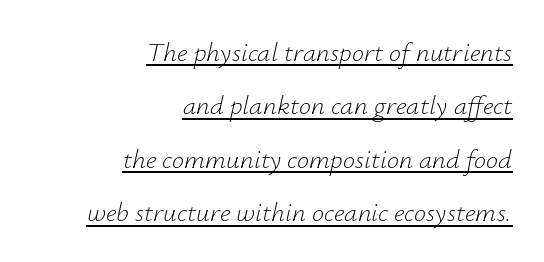
{"italic": "yes", "lean": "right", "slant_degrees": 12, "bold": "no", "underline": "yes", "align": "right", "line_spacing": "loose", "line_spacing_ratio": 1.98, "letter_spacing": "normal", "letter_spacing_em": 0.0, "glyph_px": 27}
